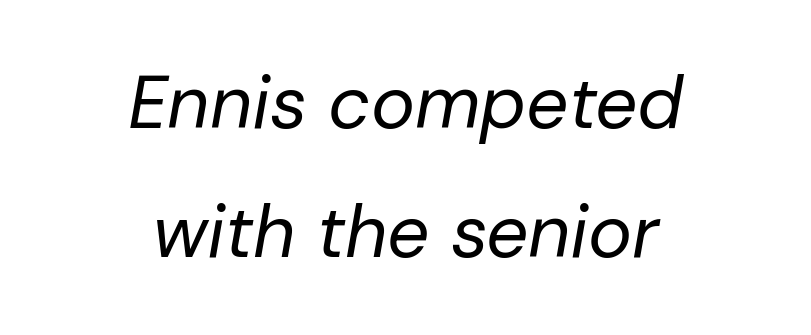
The setting favours the middle, as headings and verse often do. Emphasis-style slanted type is in use. How are the letters spaced? Ordinarily, with no added tracking. The baseline area is clear. A typesetter would call this proportional, since set widths differ per character.
